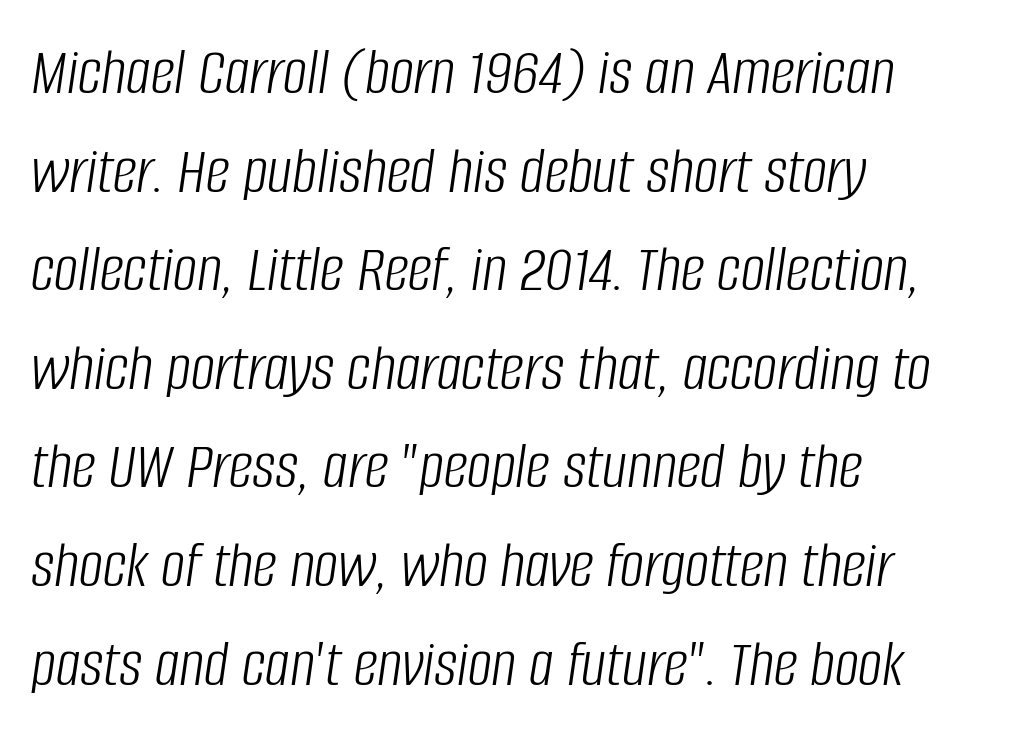
{"italic": "yes", "lean": "right", "slant_degrees": 8, "bold": "no", "weight": "light", "width": "condensed", "stroke_contrast": "low", "x_height": "large", "monospaced": "no", "underline": "no", "align": "left", "line_spacing": "normal", "line_spacing_ratio": 1.45, "letter_spacing": "normal", "letter_spacing_em": 0.0, "glyph_px": 68}
